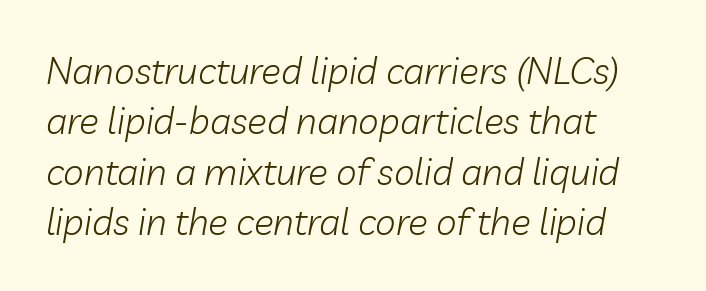
The image shows 37 px light type, italic (leaning right); set left-aligned, normal line spacing (1.36x), normal letter spacing, not underlined; low stroke contrast and a medium x-height.
